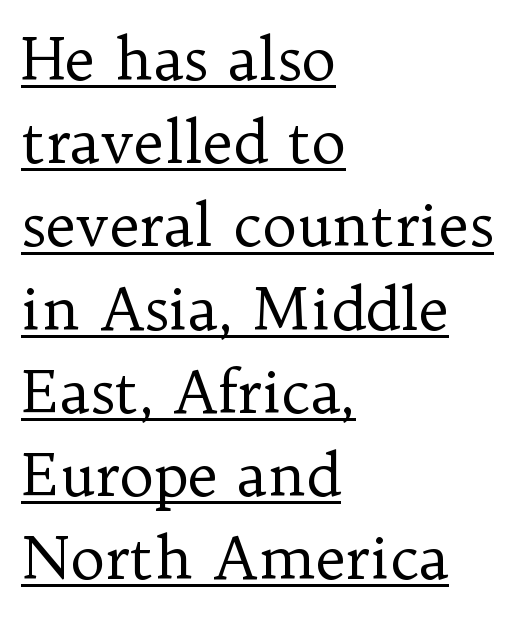
The image shows 59 px regular-weight serif type, upright; set left-aligned, normal line spacing (1.41x), normal letter spacing, underlined; low stroke contrast and a medium x-height.
